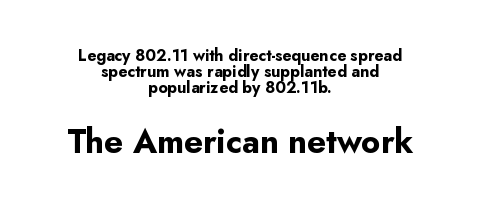
Q: Is the text bold? A: Yes.
Q: Is the text italic (slanted)? A: No, it is upright.
Q: Is the typeface a serif or a sans-serif typeface? A: Sans-serif.
Q: Is the text underlined? A: No.
Q: How is the paragraph aligned? A: Centered.
Q: Is the spacing between letters normal or unusually wide? A: Normal.
Q: Is the spacing between lines tight, normal or loose? A: Tight.
Q: Which block of text is set in a larger size, the first (top) or the second (bottom)? A: The second (bottom) one.
Q: Width (condensed, normal, or wide)? A: Normal.
Q: Stroke contrast? A: Low.
Q: x-height? A: Small.
Q: Monospaced? A: No.
